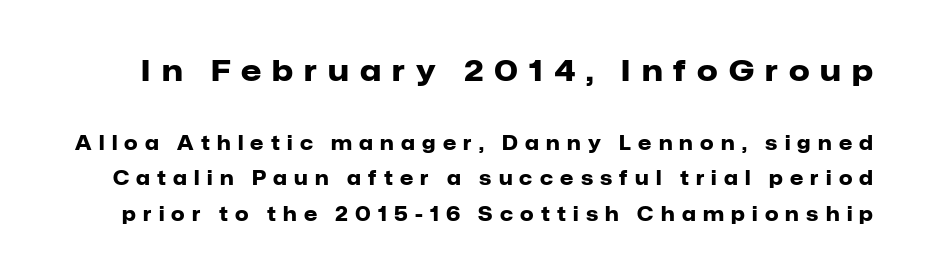
The image shows 29 px heavy sans-serif type, upright; set line spacing 1.88x, unusually wide letter spacing (+0.38 em), not underlined; the first (top) block is 1.53x larger; low stroke contrast and a medium x-height.
